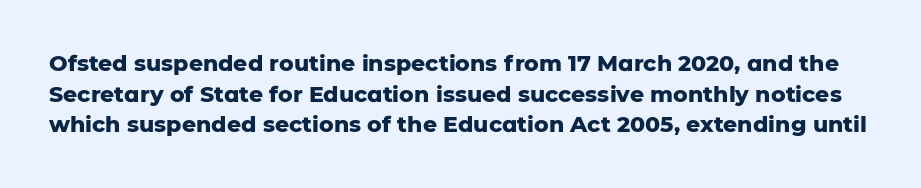
The image shows 22 px bold type, upright; set normal line spacing (1.39x), normal letter spacing, not underlined.
